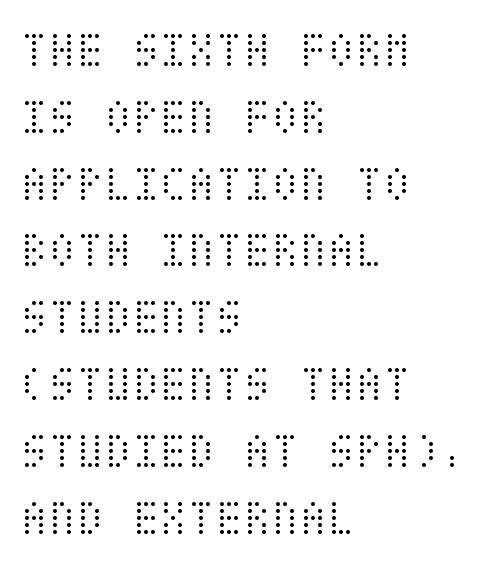
The image shows 51 px light, condensed type, upright; set left-aligned, normal line spacing (1.31x), normal letter spacing, not underlined; medium stroke contrast and a large x-height.
